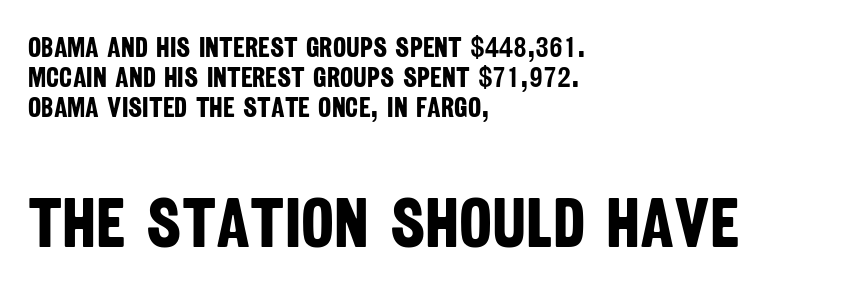
Q: Is the text bold? A: Yes.
Q: Is the typeface a serif or a sans-serif typeface? A: Sans-serif.
Q: Is the text underlined? A: No.
Q: How is the paragraph aligned? A: Left-aligned.
Q: Is the spacing between letters normal or unusually wide? A: Normal.
Q: Is the spacing between lines tight, normal or loose? A: Tight.
Q: Which block of text is set in a larger size, the first (top) or the second (bottom)? A: The second (bottom) one.
Q: Width (condensed, normal, or wide)? A: Condensed.
Q: Stroke contrast? A: Low.
Q: x-height? A: Large.
Q: Monospaced? A: No.
